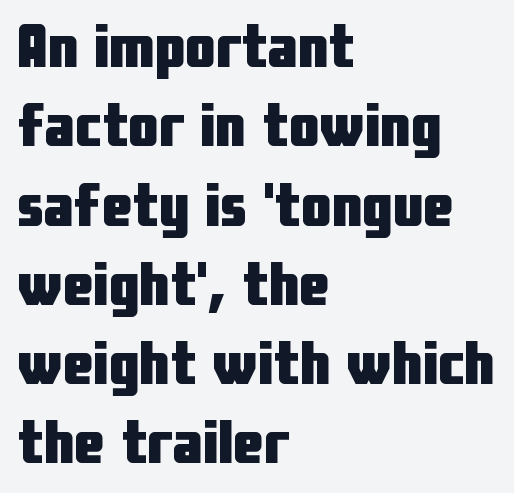
{"serif": "no", "italic": "no", "bold": "yes", "weight": "heavy", "width": "condensed", "stroke_contrast": "low", "x_height": "medium", "monospaced": "no", "underline": "no", "align": "left", "line_spacing": "normal", "line_spacing_ratio": 1.3, "letter_spacing": "normal", "letter_spacing_em": 0.0, "glyph_px": 61}
